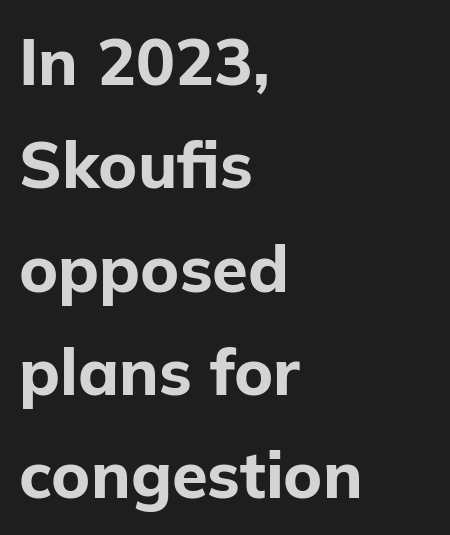
Q: Is the text bold? A: Yes.
Q: Is the text italic (slanted)? A: No, it is upright.
Q: Is the typeface a serif or a sans-serif typeface? A: Sans-serif.
Q: Is the text underlined? A: No.
Q: How is the paragraph aligned? A: Left-aligned.
Q: Is the spacing between letters normal or unusually wide? A: Normal.
Q: Is the spacing between lines tight, normal or loose? A: Normal.
Q: Width (condensed, normal, or wide)? A: Normal.
Q: Stroke contrast? A: Low.
Q: x-height? A: Medium.
Q: Monospaced? A: No.
